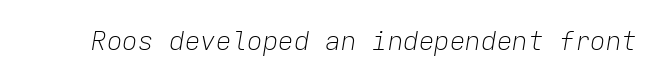
Bare-footed words on every line. Default kerning and tracking; the words read as compact shapes. Heaviness? Minimal to ordinary, like unemphasized prose. It's the slanting kind of type.
